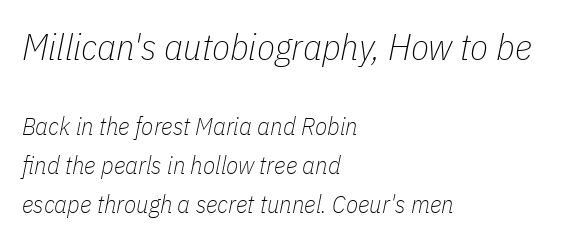
The image shows 37 px thin, condensed type, italic (leaning right); set left-aligned, normal line spacing (1.56x), normal letter spacing, not underlined; the first (top) block is 1.48x larger; low stroke contrast and a medium x-height.
